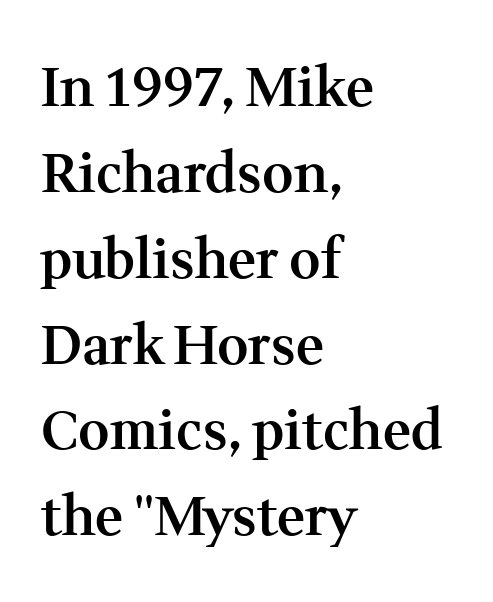
The image shows 54 px semibold serif type, upright; set left-aligned, normal line spacing (1.59x), normal letter spacing, not underlined; medium stroke contrast and a medium x-height.
